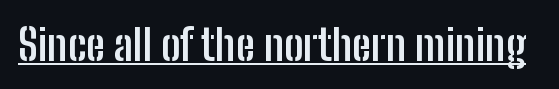
The image shows 43 px semibold, condensed sans-serif type, upright; set normal letter spacing, underlined; low stroke contrast and a medium x-height.
